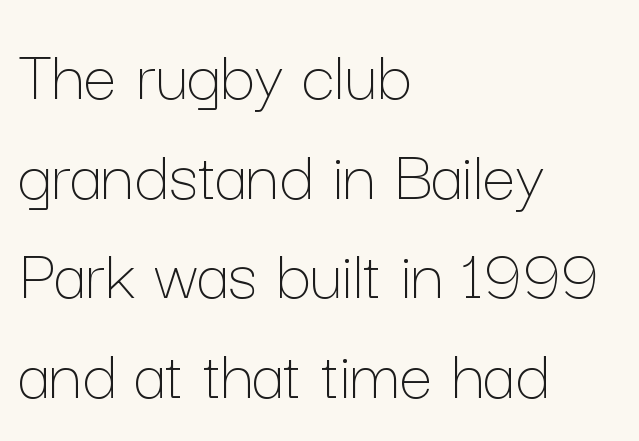
The face looks like a standard text weight, possibly lighter. The lines in this sample share a left origin and differ only in where they stop. You could call the tracking neutral — neither tight nor loose. Note the varied advance widths — an 'i' is clearly narrower than an 'm'. Style check: upright. What's the leading like? Ordinary, nothing unusual.
